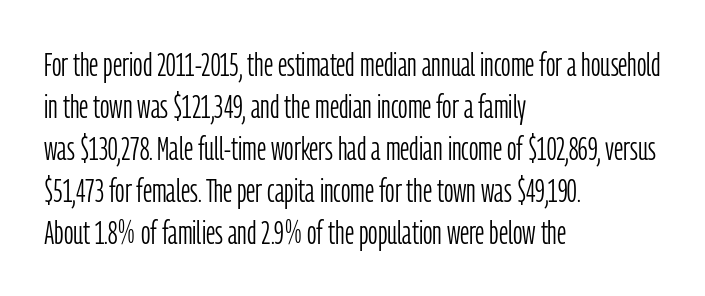
The typeface has the unassuming heft of standard copy or less. The zone under the glyphs is completely vacant. This is sans-serif lettering, the kind often seen on screens and signage. Nobody touched the tracking dial on this one. Character widths vary here, with narrow letters taking less room than wide ones.
